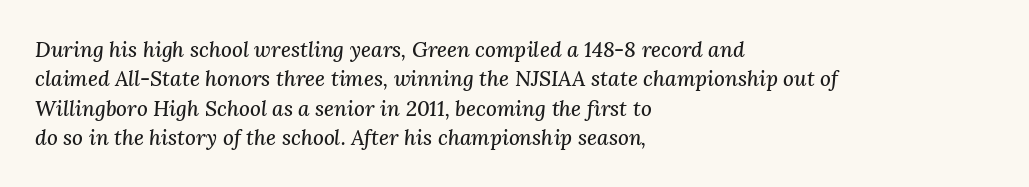
{"italic": "yes", "lean": "right", "slant_degrees": 3, "underline": "no", "align": "left", "line_spacing": "normal", "line_spacing_ratio": 1.4, "letter_spacing": "normal", "letter_spacing_em": 0.0, "glyph_px": 21}
